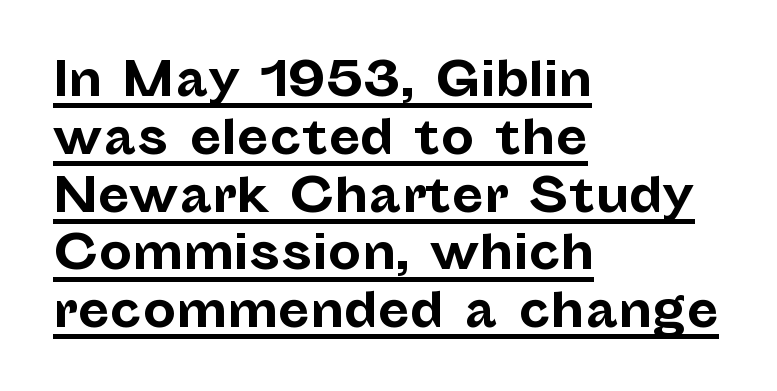
The image shows 47 px bold sans-serif type, upright; set left-aligned, line spacing 1.23x, normal letter spacing, underlined; low stroke contrast and a medium x-height.
